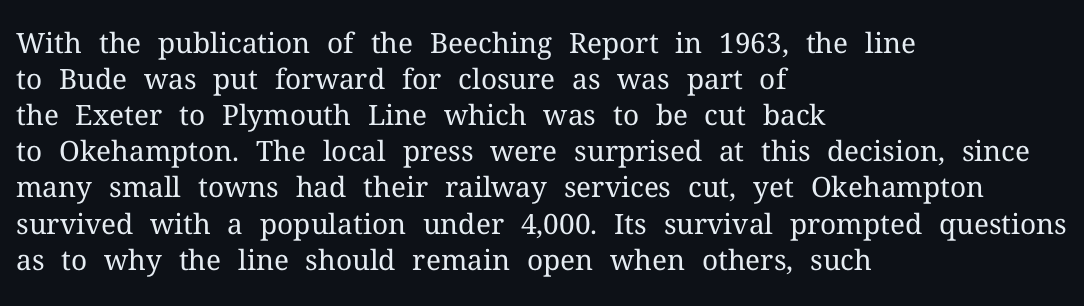
{"serif": "yes", "italic": "no", "bold": "no", "weight": "regular", "width": "normal", "stroke_contrast": "medium", "x_height": "medium", "monospaced": "no", "underline": "no", "align": "left", "line_spacing": "normal", "line_spacing_ratio": 1.29, "letter_spacing": "normal", "letter_spacing_em": 0.0, "glyph_px": 28}
